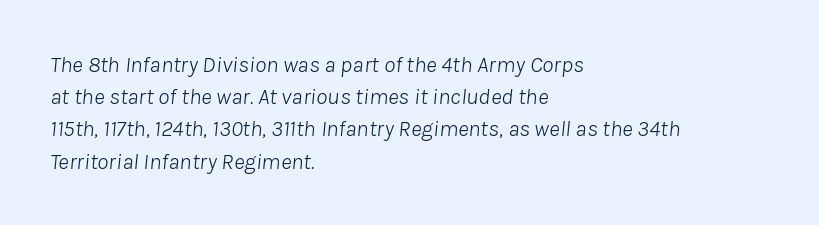
{"italic": "yes", "lean": "right", "slant_degrees": 8, "bold": "no", "underline": "no", "align": "left", "line_spacing": "normal", "line_spacing_ratio": 1.4, "letter_spacing": "normal", "letter_spacing_em": 0.0, "glyph_px": 23}
